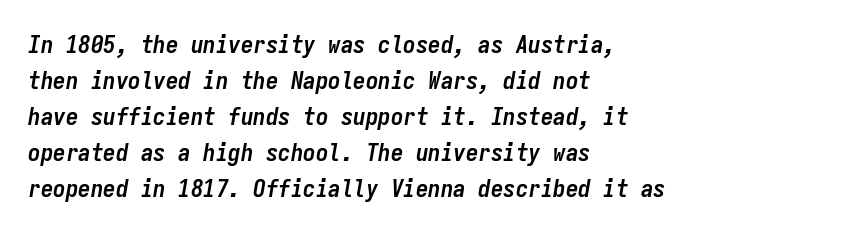
{"italic": "yes", "lean": "right", "slant_degrees": 9, "bold": "yes", "underline": "no", "align": "left", "line_spacing": "normal", "line_spacing_ratio": 1.44, "letter_spacing": "normal", "letter_spacing_em": 0.0, "glyph_px": 25}
